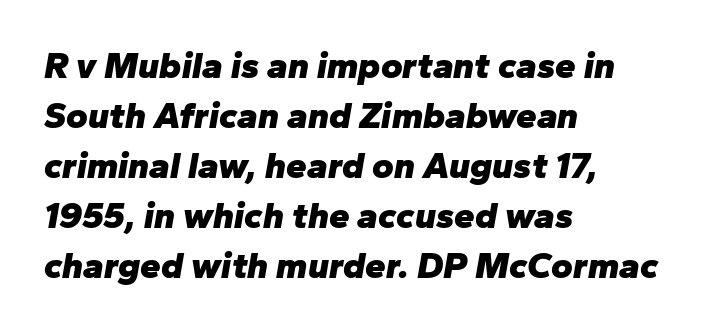
The image shows 37 px heavy type, italic (leaning right); set left-aligned, normal line spacing (1.35x), normal letter spacing, not underlined; low stroke contrast and a medium x-height.
